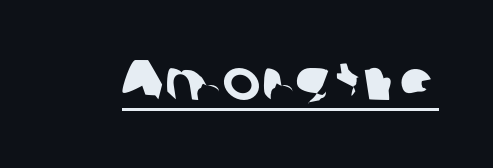
{"serif": "no", "width": "normal", "stroke_contrast": "low", "x_height": "medium", "monospaced": "no", "underline": "yes", "letter_spacing": "normal", "letter_spacing_em": 0.0, "glyph_px": 57}
